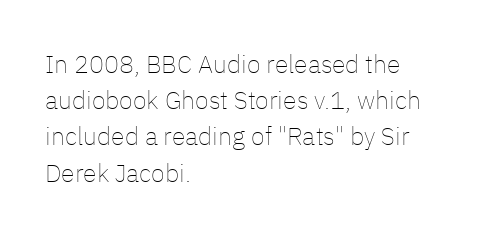
{"italic": "no", "bold": "no", "underline": "no", "align": "left", "line_spacing": "normal", "line_spacing_ratio": 1.45, "letter_spacing": "normal", "letter_spacing_em": 0.0, "glyph_px": 25}
